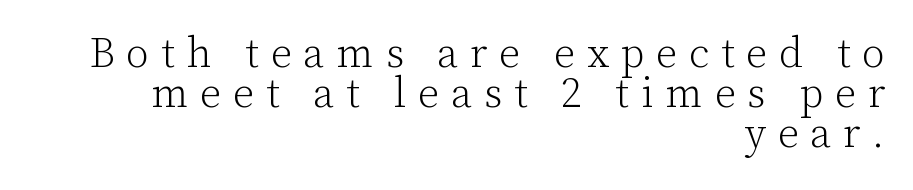
Q: Is the text bold? A: No.
Q: Is the text italic (slanted)? A: No, it is upright.
Q: Is the typeface a serif or a sans-serif typeface? A: Serif.
Q: Is the text underlined? A: No.
Q: How is the paragraph aligned? A: Right-aligned.
Q: Is the spacing between letters normal or unusually wide? A: Unusually wide.
Q: Is the spacing between lines tight, normal or loose? A: Tight.
Q: Width (condensed, normal, or wide)? A: Normal.
Q: Stroke contrast? A: Low.
Q: x-height? A: Medium.
Q: Monospaced? A: No.
